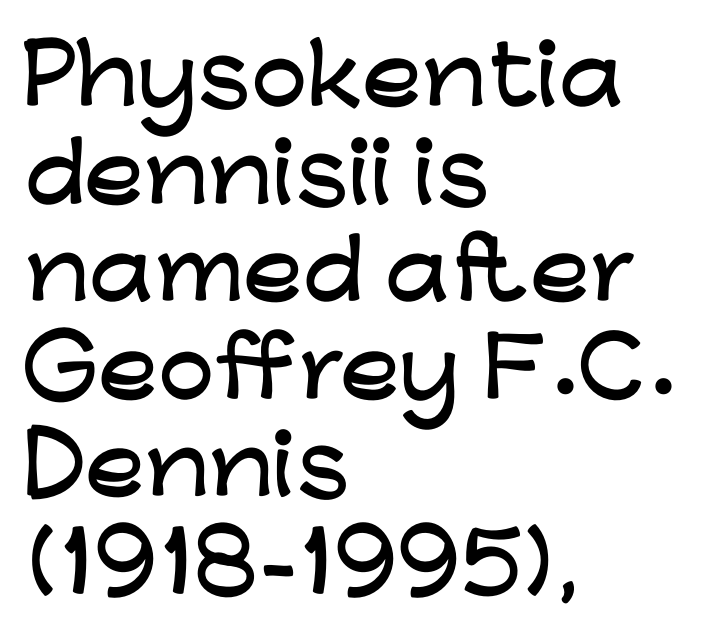
The image shows 80 px wide sans-serif type, upright; set left-aligned, line spacing 1.22x, normal letter spacing, not underlined; low stroke contrast and a medium x-height.
